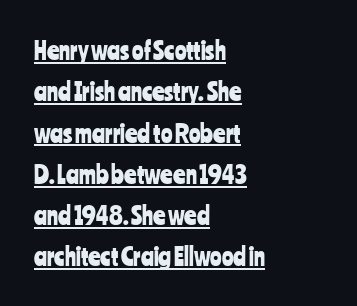
{"italic": "no", "underline": "yes", "align": "left", "line_spacing_ratio": 1.72, "letter_spacing": "normal", "letter_spacing_em": 0.0, "glyph_px": 24}
